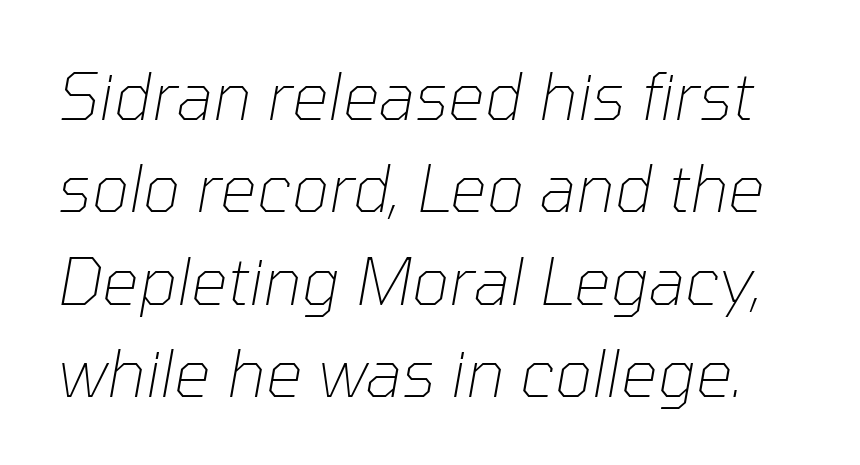
{"italic": "yes", "lean": "right", "slant_degrees": 10, "bold": "no", "weight": "thin", "width": "normal", "stroke_contrast": "low", "x_height": "medium", "monospaced": "no", "underline": "no", "line_spacing": "normal", "line_spacing_ratio": 1.42, "letter_spacing": "normal", "letter_spacing_em": 0.0, "glyph_px": 65}
